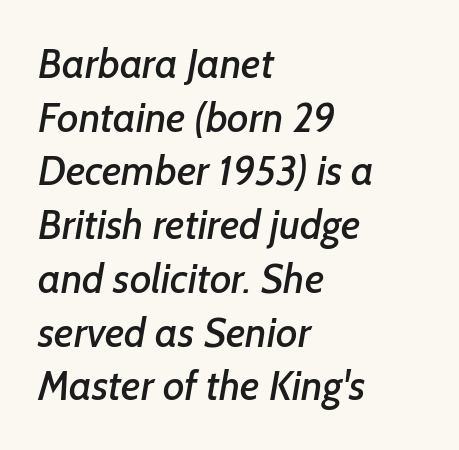
The image shows 41 px sans-serif type; set left-aligned, normal line spacing (1.31x), normal letter spacing, not underlined; low stroke contrast and a medium x-height.
